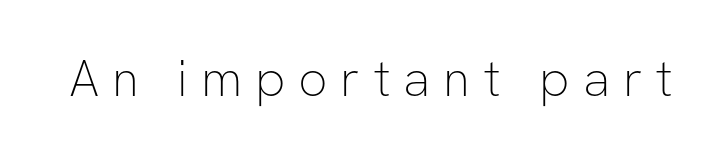
{"serif": "no", "italic": "no", "bold": "no", "weight": "thin", "width": "normal", "stroke_contrast": "low", "x_height": "medium", "monospaced": "no", "underline": "no", "letter_spacing": "wide", "letter_spacing_em": 0.25, "glyph_px": 51}
